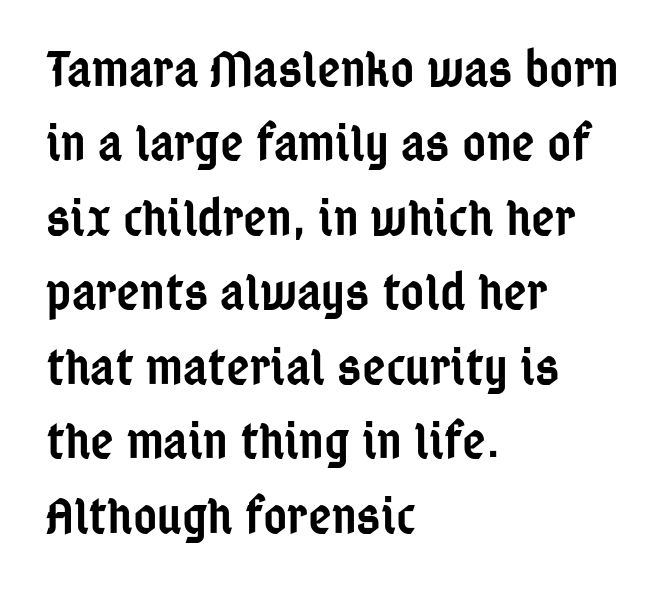
{"serif": "no", "italic": "no", "bold": "semi", "weight": "semibold", "width": "condensed", "stroke_contrast": "low", "x_height": "medium", "monospaced": "no", "underline": "no", "align": "left", "line_spacing": "normal", "line_spacing_ratio": 1.46, "letter_spacing": "normal", "letter_spacing_em": 0.0, "glyph_px": 51}
